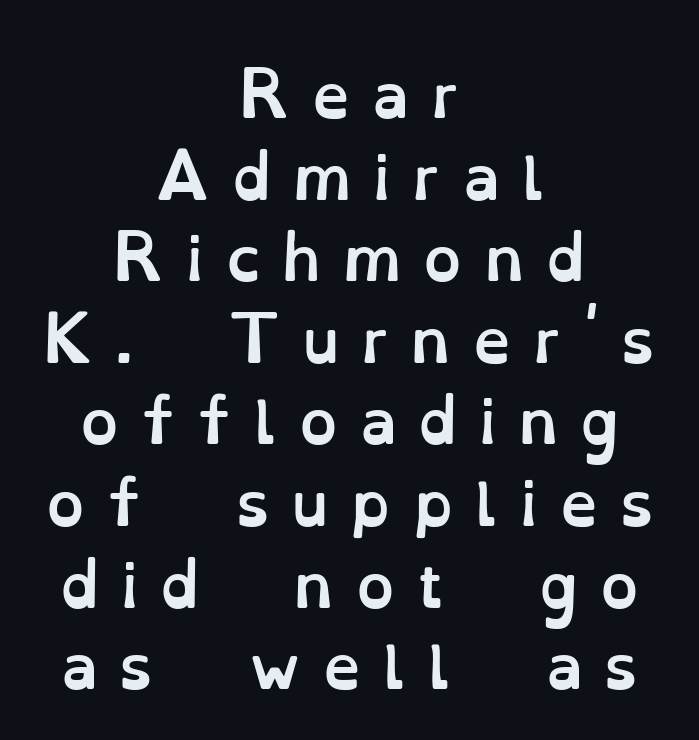
Varying glyph widths throughout — classic text-font behaviour. Tracking value appears strongly positive — letters spread wide. Plain, unruled lines of type. This is roman type, the default non-slanted kind. Successive baselines arrive at the customary interval. The letters are bold, with thick, heavy strokes.
